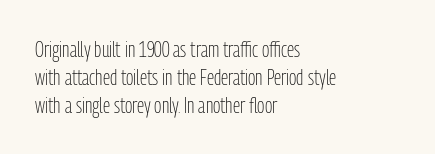
Q: Is the text bold? A: No.
Q: Is the text italic (slanted)? A: No, it is upright.
Q: Is the text underlined? A: No.
Q: How is the paragraph aligned? A: Left-aligned.
Q: Is the spacing between letters normal or unusually wide? A: Normal.
Q: Is the spacing between lines tight, normal or loose? A: Normal.
